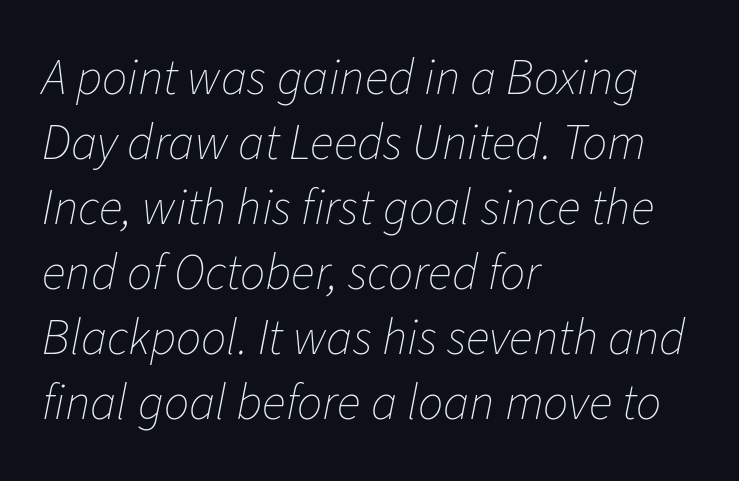
The image shows 50 px thin type, italic (leaning right); set left-aligned, normal line spacing (1.3x), normal letter spacing, not underlined; low stroke contrast and a medium x-height.
